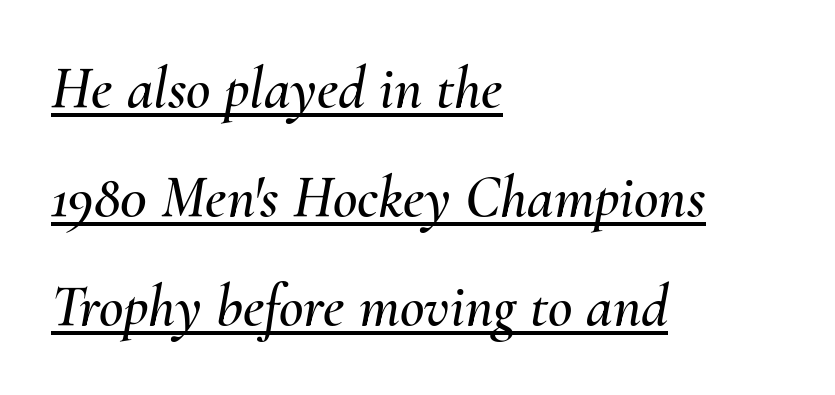
The image shows 60 px text type, italic (leaning right); set left-aligned, line spacing 1.82x, normal letter spacing, underlined; medium stroke contrast and a small x-height.
